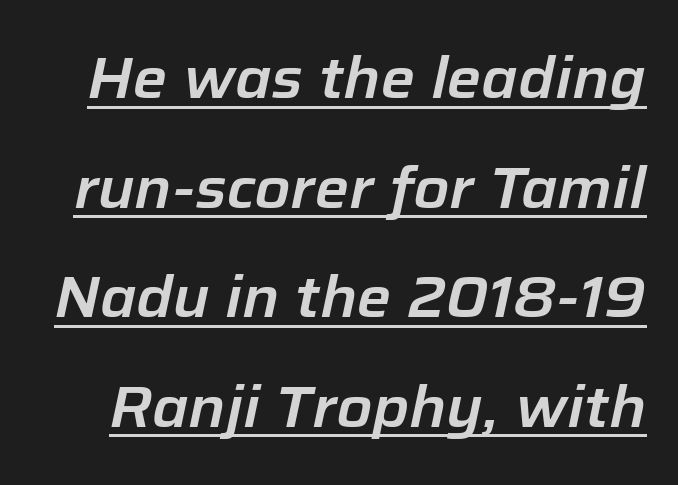
Q: Is the text italic (slanted)? A: Yes, it leans right by about 12 degrees.
Q: Is the text underlined? A: Yes.
Q: Is the spacing between letters normal or unusually wide? A: Normal.
Q: Width (condensed, normal, or wide)? A: Normal.
Q: Stroke contrast? A: Low.
Q: x-height? A: Medium.
Q: Monospaced? A: No.
